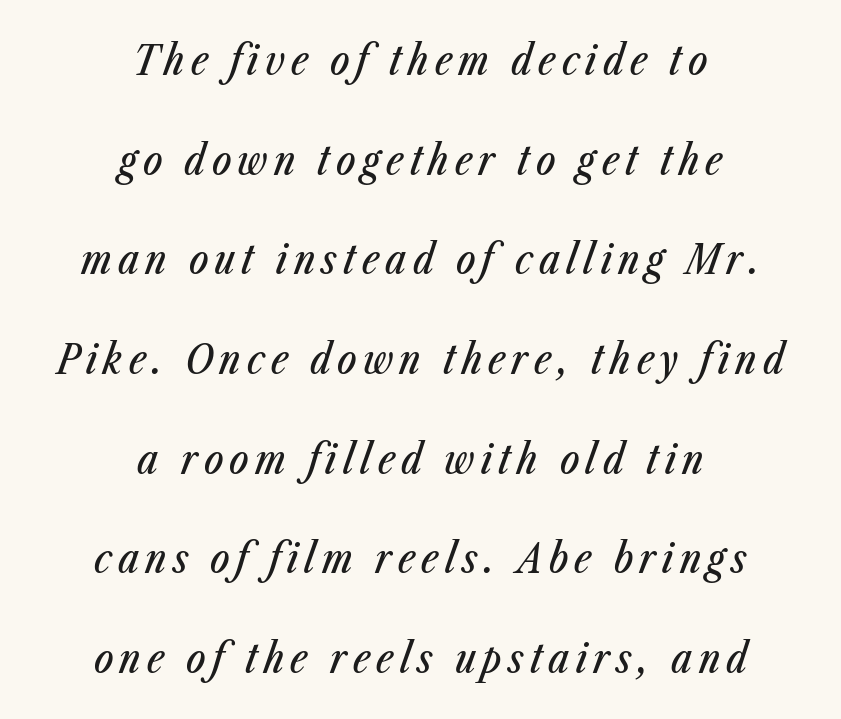
Q: Is the text italic (slanted)? A: Yes, it leans right by about 23 degrees.
Q: Is the text underlined? A: No.
Q: How is the paragraph aligned? A: Centered.
Q: Is the spacing between lines tight, normal or loose? A: Loose.
Q: Width (condensed, normal, or wide)? A: Condensed.
Q: Stroke contrast? A: Low.
Q: x-height? A: Medium.
Q: Monospaced? A: No.
